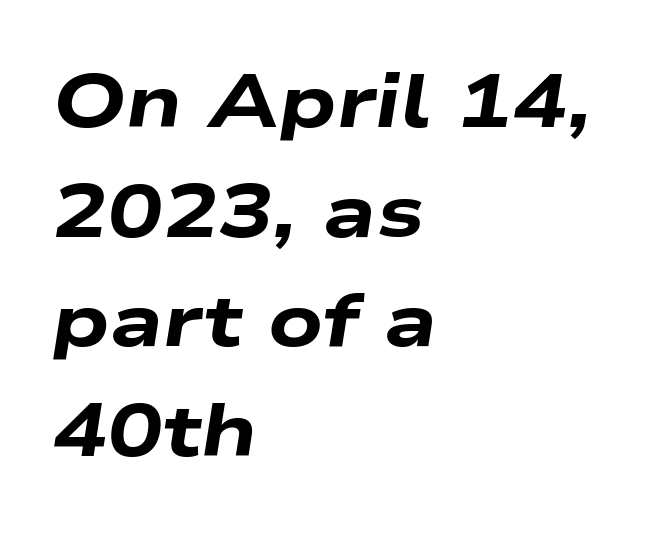
Q: Is the text bold? A: Yes.
Q: Is the text italic (slanted)? A: Yes, it leans right by about 9 degrees.
Q: Is the text underlined? A: No.
Q: How is the paragraph aligned? A: Left-aligned.
Q: Is the spacing between letters normal or unusually wide? A: Normal.
Q: Is the spacing between lines tight, normal or loose? A: Normal.
Q: Width (condensed, normal, or wide)? A: Wide.
Q: Stroke contrast? A: Low.
Q: x-height? A: Medium.
Q: Monospaced? A: No.
